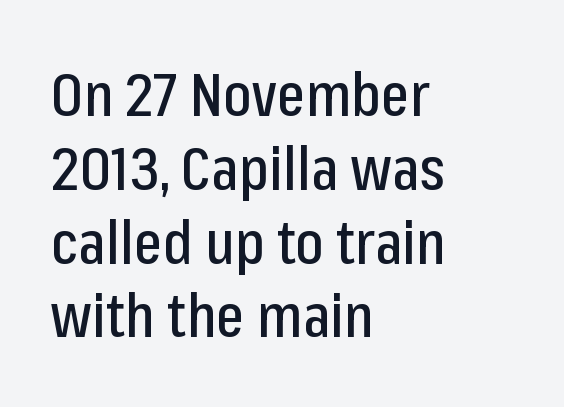
The image shows 60 px condensed sans-serif type, upright; set left-aligned, line spacing 1.23x, normal letter spacing, not underlined; low stroke contrast and a medium x-height.
